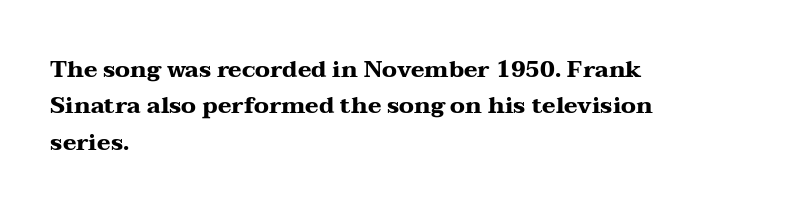
{"italic": "no", "bold": "yes", "underline": "no", "align": "left", "line_spacing": "normal", "line_spacing_ratio": 1.58, "letter_spacing": "normal", "letter_spacing_em": 0.0, "glyph_px": 23}
